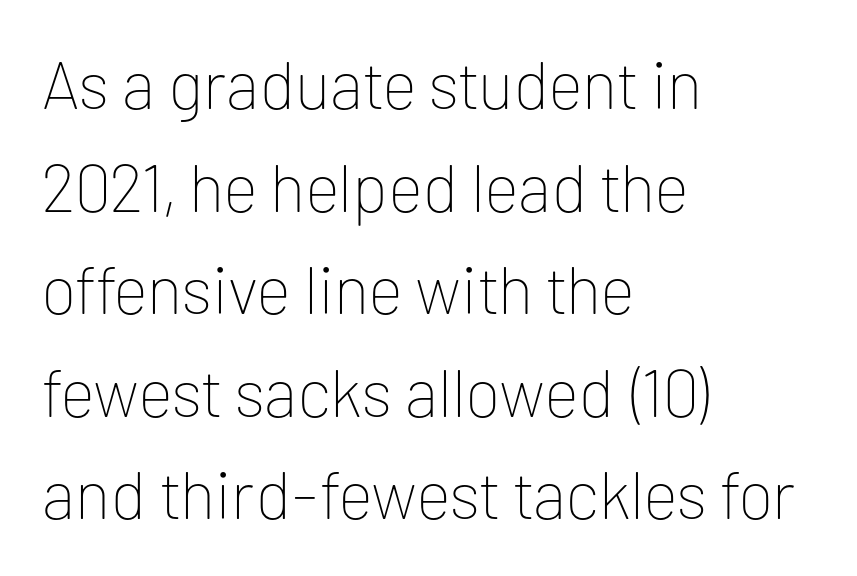
These lines stack with their left ends in a neat column. Between one letter and the next there's only the usual sliver of space. Has an underline been added? It has not. Spacing verdict: proportional, widths tailored to each character. No feet cap the strokes, marking this as sans-serif type.
